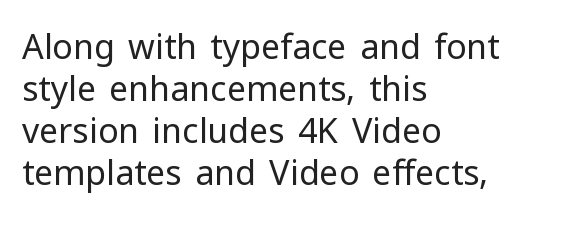
Q: Is the text bold? A: No.
Q: Is the text italic (slanted)? A: No, it is upright.
Q: Is the typeface a serif or a sans-serif typeface? A: Sans-serif.
Q: Is the text underlined? A: No.
Q: How is the paragraph aligned? A: Left-aligned.
Q: Is the spacing between letters normal or unusually wide? A: Normal.
Q: Width (condensed, normal, or wide)? A: Normal.
Q: Stroke contrast? A: Low.
Q: x-height? A: Medium.
Q: Monospaced? A: No.
